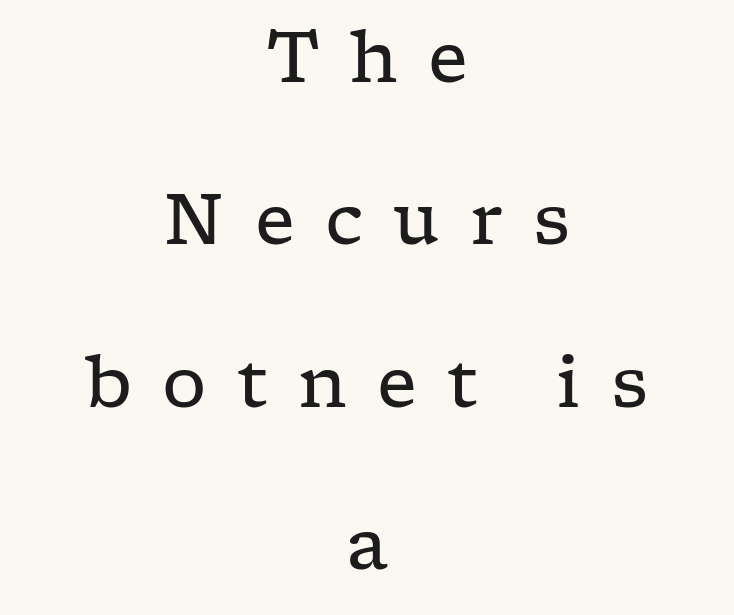
Q: Is the text bold? A: No.
Q: Is the text italic (slanted)? A: No, it is upright.
Q: Is the typeface a serif or a sans-serif typeface? A: Serif.
Q: Is the text underlined? A: No.
Q: How is the paragraph aligned? A: Centered.
Q: Is the spacing between letters normal or unusually wide? A: Unusually wide.
Q: Is the spacing between lines tight, normal or loose? A: Loose.
Q: Width (condensed, normal, or wide)? A: Wide.
Q: Stroke contrast? A: Low.
Q: x-height? A: Medium.
Q: Monospaced? A: No.
